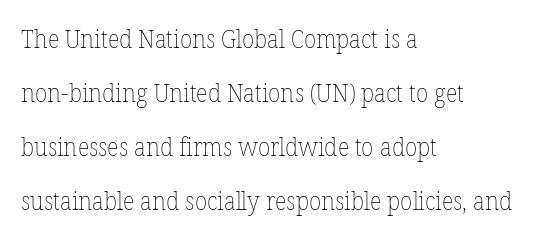
Only glyphs here, with clear space below each row. Does the lettering tilt? It doesn't — this is upright. The compositor pushed each line to the left boundary. Regarding leading, the lines here are spaced well apart. Summary of weight: not heavy and not bold. Is the letter spacing exaggerated? No — it looks like the ordinary default.
